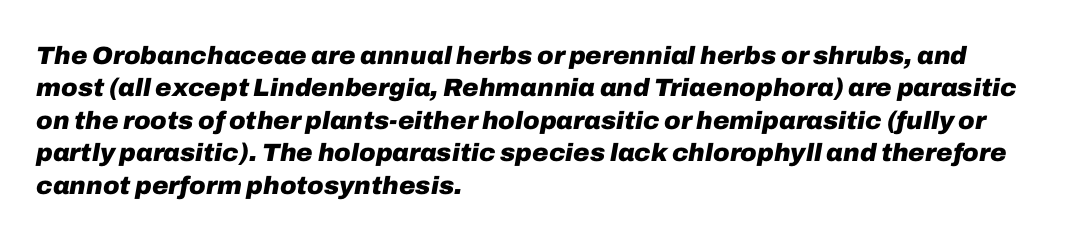
Q: Is the text bold? A: Yes.
Q: Is the text italic (slanted)? A: Yes, it leans right by about 10 degrees.
Q: Is the text underlined? A: No.
Q: How is the paragraph aligned? A: Left-aligned.
Q: Is the spacing between letters normal or unusually wide? A: Normal.
Q: Is the spacing between lines tight, normal or loose? A: Normal.
